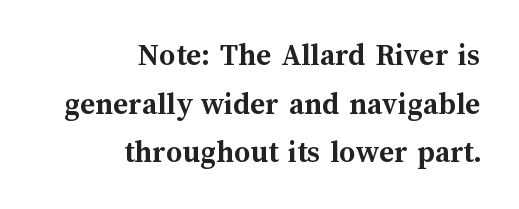
Q: Is the text bold? A: Yes.
Q: Is the text italic (slanted)? A: No, it is upright.
Q: Is the text underlined? A: No.
Q: How is the paragraph aligned? A: Right-aligned.
Q: Is the spacing between letters normal or unusually wide? A: Normal.
Q: Is the spacing between lines tight, normal or loose? A: Normal.
Q: Width (condensed, normal, or wide)? A: Normal.
Q: Stroke contrast? A: Medium.
Q: x-height? A: Medium.
Q: Monospaced? A: No.
